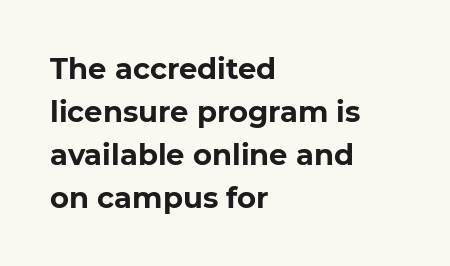
{"serif": "no", "italic": "no", "bold": "yes", "weight": "bold", "width": "normal", "stroke_contrast": "low", "x_height": "medium", "monospaced": "no", "underline": "no", "align": "left", "line_spacing": "normal", "line_spacing_ratio": 1.48, "letter_spacing": "normal", "letter_spacing_em": 0.0, "glyph_px": 29}
